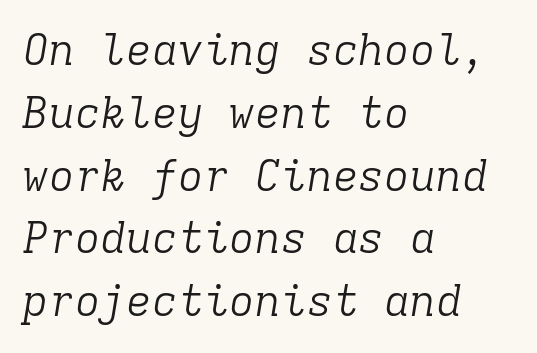
{"serif": "yes", "italic": "yes", "lean": "right", "slant_degrees": 9, "bold": "no", "weight": "light", "width": "normal", "stroke_contrast": "low", "x_height": "medium", "monospaced": "yes", "underline": "no", "align": "left", "line_spacing": "normal", "line_spacing_ratio": 1.46, "letter_spacing": "normal", "letter_spacing_em": 0.0, "glyph_px": 43}
